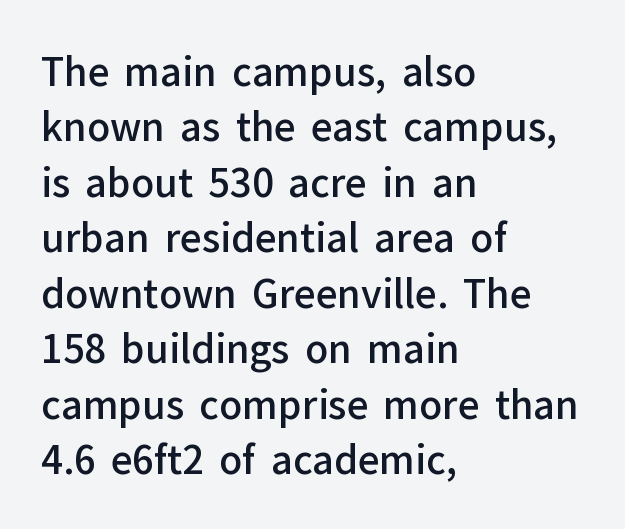
Proportional: the letters do not fall into vertical columns. Moderately thickened strokes mark this as semibold type. Is the block centered? No — it sits flush against the left margin. Vertical strokes here are truly vertical. Check the space under the baseline: it is left empty. Does extra space separate the letters? No, they use regular spacing.
